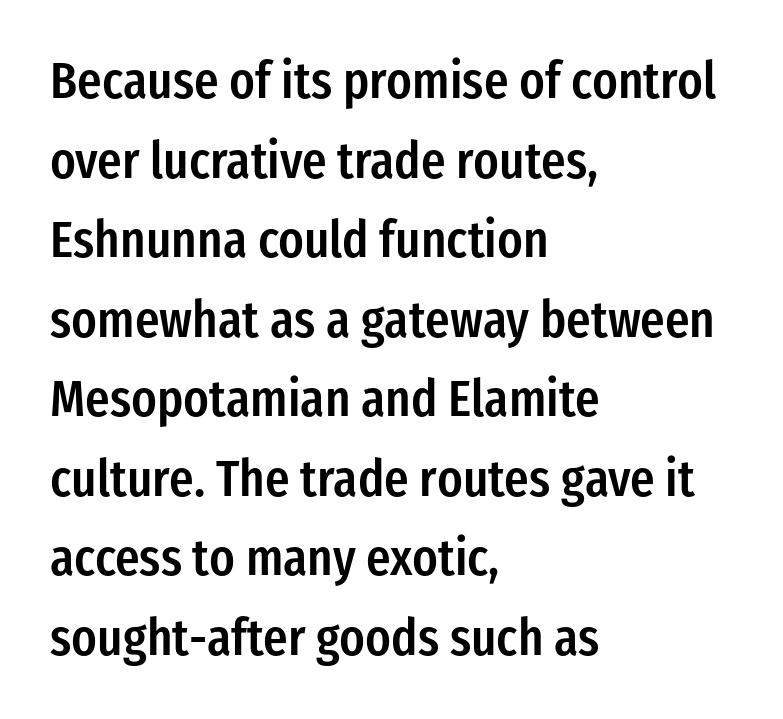
Has an underline been added? It has not. Where is the straight margin? On the left. A typesetter would call this proportional, since set widths differ per character. The horizontal fit of the characters is conventional and even. The lettering stays uniformly vertical, giving the passage a roman look.
